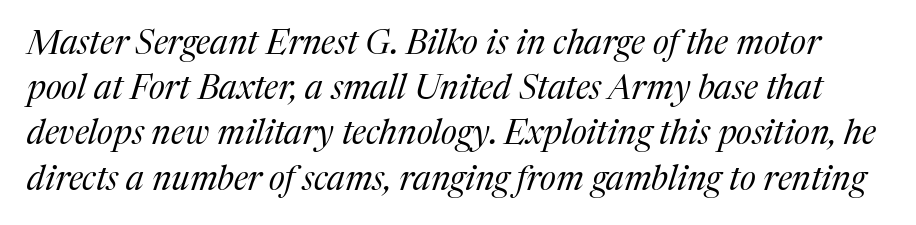
Q: Is the text bold? A: No.
Q: Is the text italic (slanted)? A: Yes, it leans right by about 17 degrees.
Q: Is the typeface a serif or a sans-serif typeface? A: Serif.
Q: Is the text underlined? A: No.
Q: Is the spacing between letters normal or unusually wide? A: Normal.
Q: Is the spacing between lines tight, normal or loose? A: Normal.
Q: Width (condensed, normal, or wide)? A: Normal.
Q: Stroke contrast? A: Medium.
Q: x-height? A: Medium.
Q: Monospaced? A: No.
